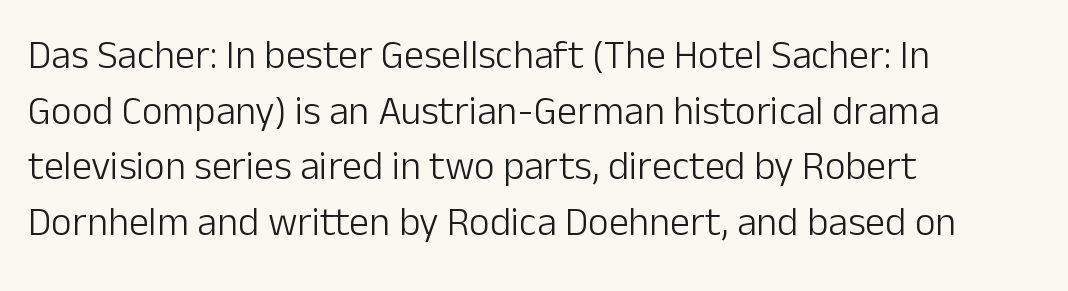
The image shows 40 px light sans-serif type, upright; set left-aligned, normal line spacing (1.39x), normal letter spacing, not underlined; low stroke contrast and a medium x-height.
